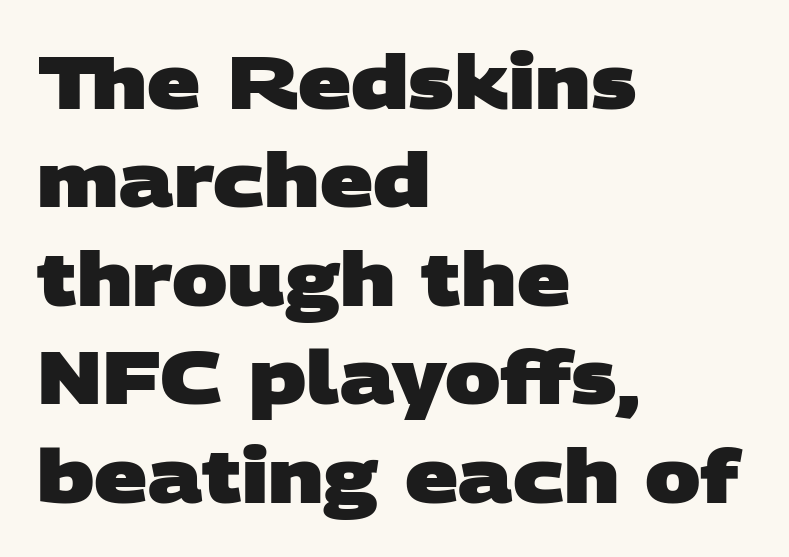
{"serif": "no", "bold": "yes", "weight": "heavy", "width": "wide", "stroke_contrast": "low", "x_height": "large", "monospaced": "no", "underline": "no", "align": "left", "line_spacing": "normal", "line_spacing_ratio": 1.33, "letter_spacing": "normal", "letter_spacing_em": 0.0, "glyph_px": 74}
